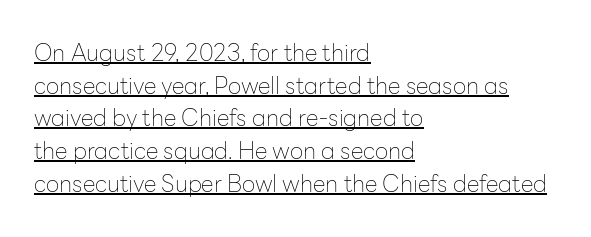
{"italic": "no", "bold": "no", "underline": "yes", "align": "left", "line_spacing": "normal", "line_spacing_ratio": 1.42, "letter_spacing": "normal", "letter_spacing_em": 0.0, "glyph_px": 23}
